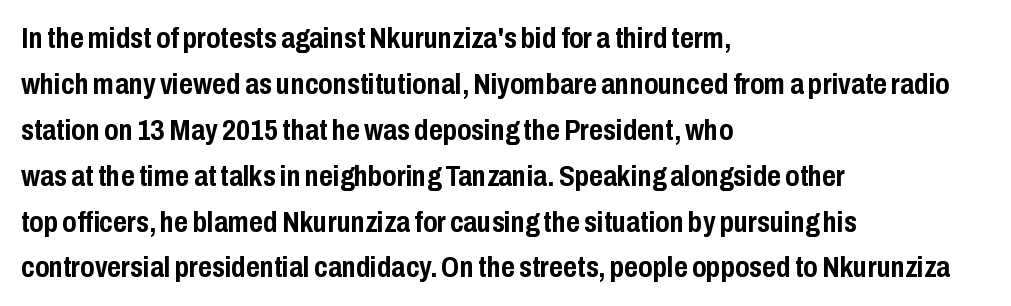
Q: Is the text bold? A: Yes.
Q: Is the text italic (slanted)? A: No, it is upright.
Q: Is the typeface a serif or a sans-serif typeface? A: Sans-serif.
Q: Is the text underlined? A: No.
Q: How is the paragraph aligned? A: Left-aligned.
Q: Is the spacing between letters normal or unusually wide? A: Normal.
Q: Is the spacing between lines tight, normal or loose? A: Normal.
Q: Width (condensed, normal, or wide)? A: Condensed.
Q: Stroke contrast? A: Low.
Q: x-height? A: Medium.
Q: Monospaced? A: No.
